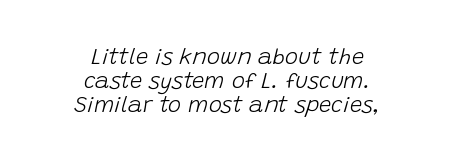
The space beneath each line is pristine and unruled. The axis of the letterforms is tilted away from vertical. These glyphs show unthickened strokes, regular width or finer. The space between consecutive lines is stingy.
